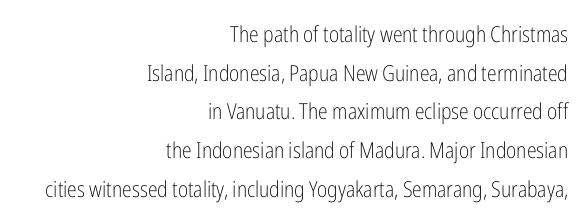
The image shows 22 px text type, upright; set right-aligned, line spacing 1.76x, normal letter spacing, not underlined.
